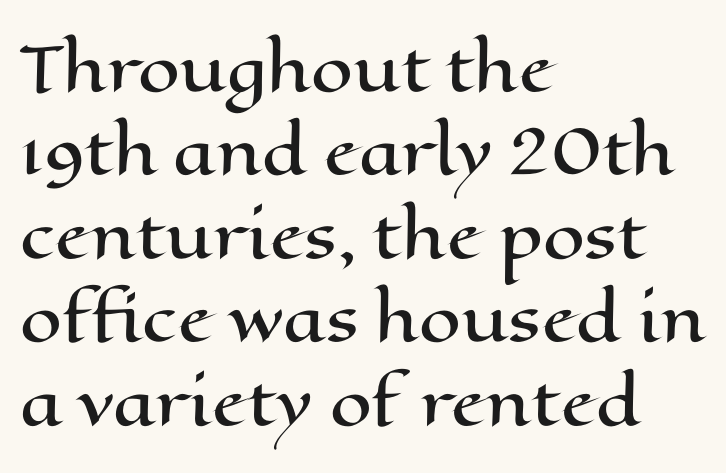
A bare baseline throughout the passage. This sample is left-justified, so line endings fall wherever the words run out. Is this a fixed-width face? No — the glyphs have proportional, varying widths. Vertically, the passage feels balanced, rows spaced as you'd expect. The typography opts for an upright posture over an oblique one. Is the letter spacing exaggerated? No — it looks like the ordinary default.
